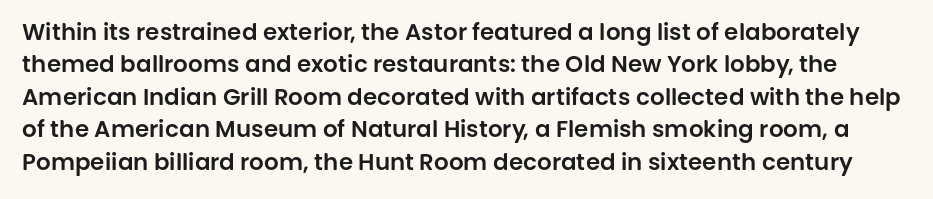
The image shows 23 px text type, upright; set normal line spacing (1.41x), normal letter spacing, not underlined.
